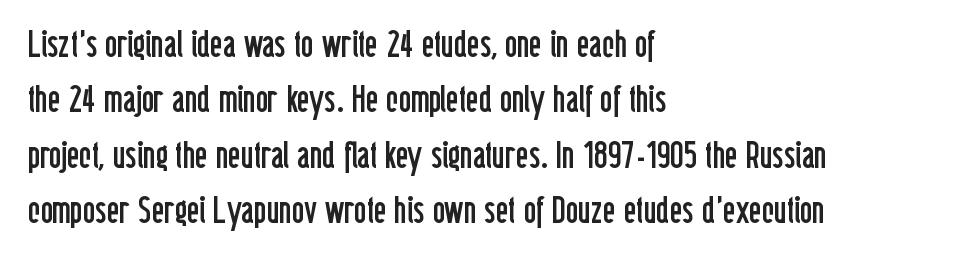
Varying glyph widths throughout — classic text-font behaviour. The axis of the letterforms is exactly vertical. If you drew a ruler down the left edge, every line would touch it. Think standard paragraph weight, or any step lighter than that.
